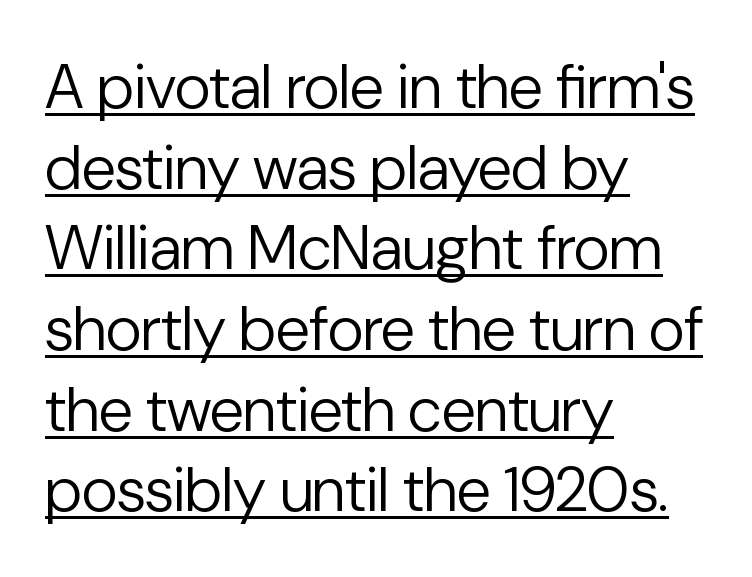
Q: Is the text bold? A: No.
Q: Is the text italic (slanted)? A: No, it is upright.
Q: Is the typeface a serif or a sans-serif typeface? A: Sans-serif.
Q: Is the text underlined? A: Yes.
Q: How is the paragraph aligned? A: Left-aligned.
Q: Is the spacing between letters normal or unusually wide? A: Normal.
Q: Is the spacing between lines tight, normal or loose? A: Normal.
Q: Width (condensed, normal, or wide)? A: Normal.
Q: Stroke contrast? A: Low.
Q: x-height? A: Medium.
Q: Monospaced? A: No.
